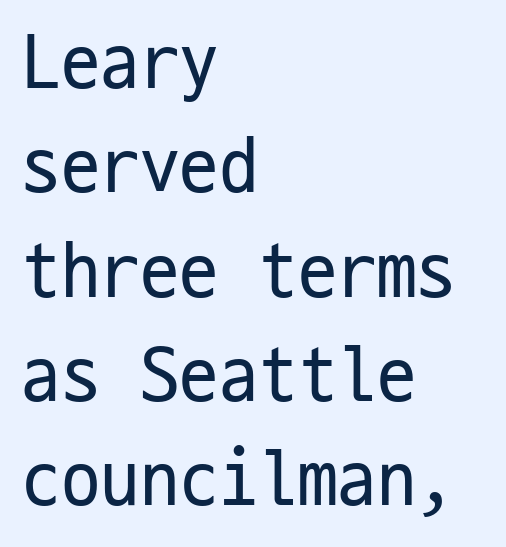
Q: Is the text bold? A: No.
Q: Is the text italic (slanted)? A: No, it is upright.
Q: Is the typeface a serif or a sans-serif typeface? A: Sans-serif.
Q: Is the text underlined? A: No.
Q: How is the paragraph aligned? A: Left-aligned.
Q: Is the spacing between letters normal or unusually wide? A: Normal.
Q: Is the spacing between lines tight, normal or loose? A: Normal.
Q: Width (condensed, normal, or wide)? A: Condensed.
Q: Stroke contrast? A: Low.
Q: x-height? A: Medium.
Q: Monospaced? A: Yes.
